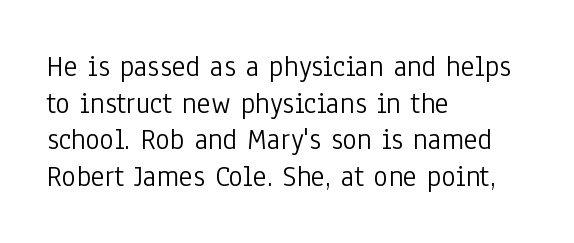
Q: Is the text bold? A: No.
Q: Is the text italic (slanted)? A: No, it is upright.
Q: Is the typeface a serif or a sans-serif typeface? A: Sans-serif.
Q: Is the text underlined? A: No.
Q: How is the paragraph aligned? A: Left-aligned.
Q: Is the spacing between letters normal or unusually wide? A: Normal.
Q: Width (condensed, normal, or wide)? A: Condensed.
Q: Stroke contrast? A: Low.
Q: x-height? A: Medium.
Q: Monospaced? A: No.
